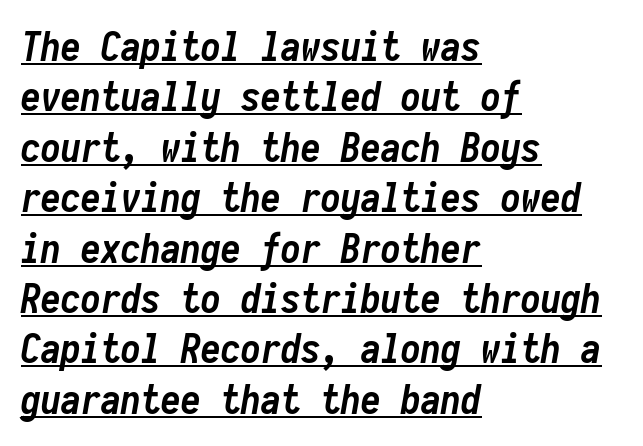
Q: Is the text bold? A: Yes.
Q: Is the text italic (slanted)? A: Yes, it leans right by about 10 degrees.
Q: Is the text underlined? A: Yes.
Q: How is the paragraph aligned? A: Left-aligned.
Q: Is the spacing between letters normal or unusually wide? A: Normal.
Q: Is the spacing between lines tight, normal or loose? A: Normal.
Q: Width (condensed, normal, or wide)? A: Condensed.
Q: Stroke contrast? A: Low.
Q: x-height? A: Medium.
Q: Monospaced? A: Yes.
